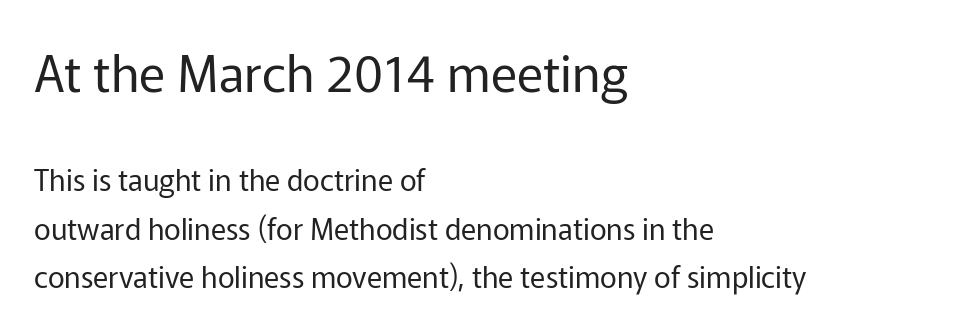
Here the glyphs are tracked normally, forming tight word shapes. In terms of letterform style, serifs are entirely absent. The passage shown begins with its larger block and ends with its smaller one. Italic: no, the glyphs are upright roman. Notice how descenders clear the ascenders below comfortably — that's standard leading. This sample has the flowing, uneven cadence of proportional lettering.
